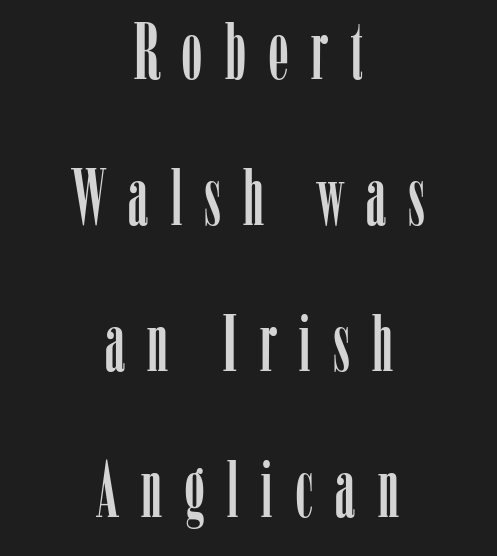
The image shows 78 px condensed serif type, upright; set centered, line spacing 1.87x, unusually wide letter spacing (+0.3 em), not underlined; low stroke contrast and a medium x-height.
